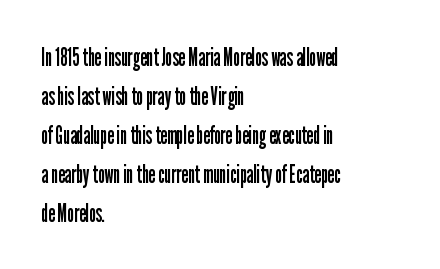
The space between consecutive lines is moderate. In terms of letterspacing, this is plain default setting. This rendering features lettering with no underline. Is the stroke heavy? The answer is a plain regular-or-lighter.
